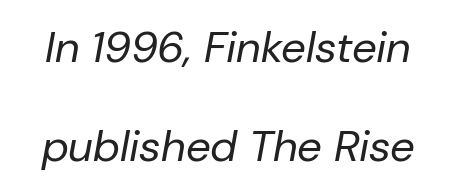
You could call the tracking neutral — neither tight nor loose. Varying glyph widths throughout — classic text-font behaviour. Is the type slanted? Yes — the strokes lean at a clear angle. Vertically, the passage feels expansive, rows floating well apart. Weight: in the light-to-regular range.
